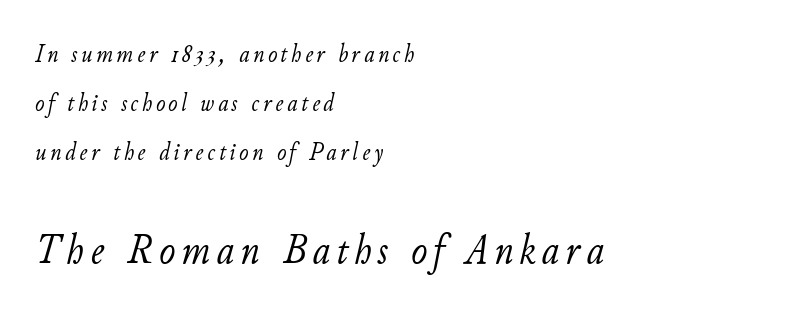
Q: Is the text bold? A: No.
Q: Is the text italic (slanted)? A: Yes, it leans right by about 11 degrees.
Q: Is the text underlined? A: No.
Q: How is the paragraph aligned? A: Left-aligned.
Q: Is the spacing between lines tight, normal or loose? A: Loose.
Q: Which block of text is set in a larger size, the first (top) or the second (bottom)? A: The second (bottom) one.
Q: Width (condensed, normal, or wide)? A: Normal.
Q: Stroke contrast? A: Low.
Q: x-height? A: Small.
Q: Monospaced? A: No.
